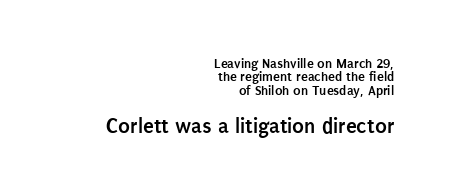
The image shows 22 px bold type, upright; set right-aligned, tight line spacing (0.96x), normal letter spacing, not underlined; the second (bottom) block is 1.57x larger.
